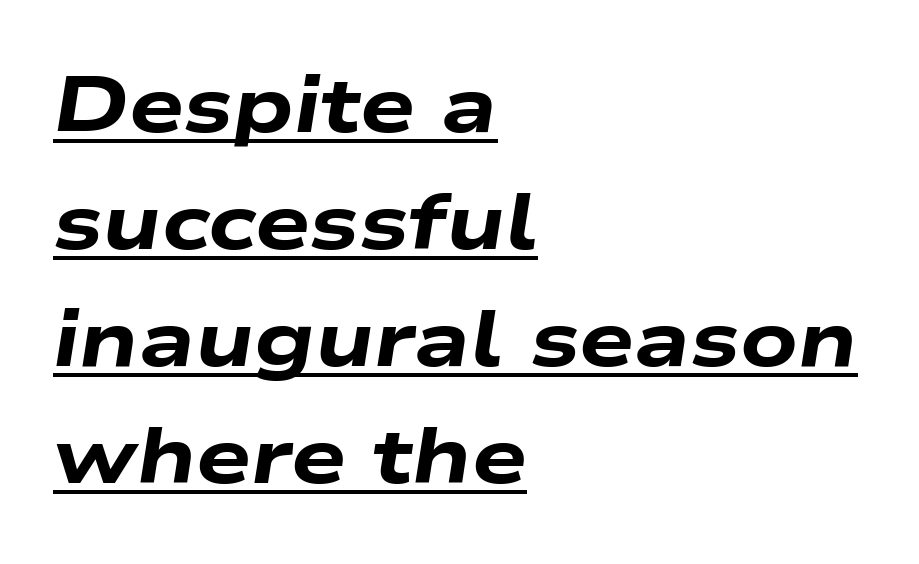
{"italic": "yes", "lean": "right", "slant_degrees": 9, "bold": "yes", "weight": "heavy", "width": "wide", "stroke_contrast": "low", "x_height": "medium", "monospaced": "no", "underline": "yes", "align": "left", "line_spacing": "normal", "line_spacing_ratio": 1.5, "letter_spacing": "normal", "letter_spacing_em": 0.0, "glyph_px": 78}
